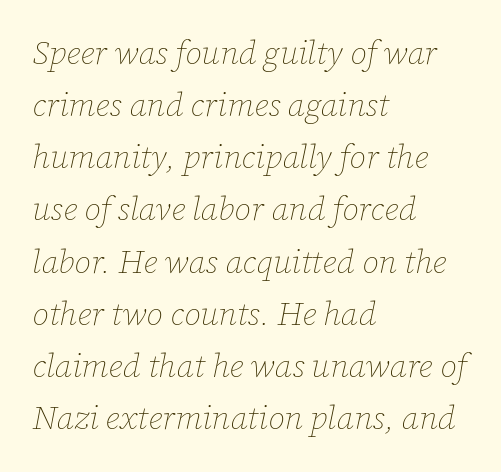
{"italic": "yes", "lean": "right", "slant_degrees": 12, "bold": "no", "weight": "thin", "width": "normal", "stroke_contrast": "low", "x_height": "medium", "monospaced": "no", "underline": "no", "align": "left", "line_spacing": "normal", "line_spacing_ratio": 1.58, "letter_spacing": "normal", "letter_spacing_em": 0.0, "glyph_px": 33}
